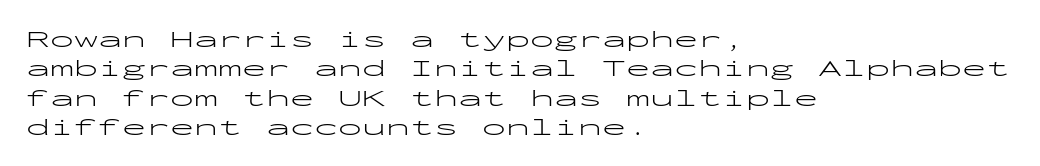
The image shows 24 px text type, upright; set left-aligned, line spacing 1.22x, normal letter spacing, not underlined.
